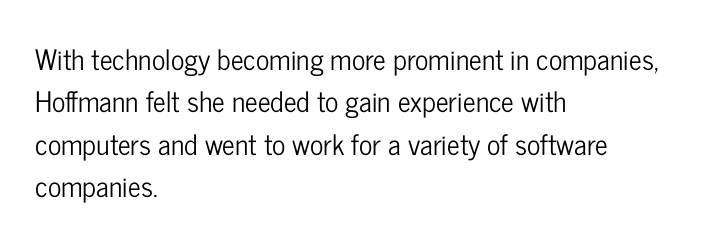
The image shows 28 px condensed sans-serif type, upright; set left-aligned, normal line spacing (1.51x), normal letter spacing, not underlined; low stroke contrast and a medium x-height.
